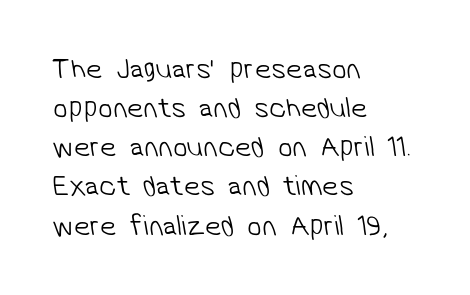
The image shows 29 px light sans-serif type; set left-aligned, normal line spacing (1.35x), normal letter spacing, not underlined; low stroke contrast and a medium x-height.
